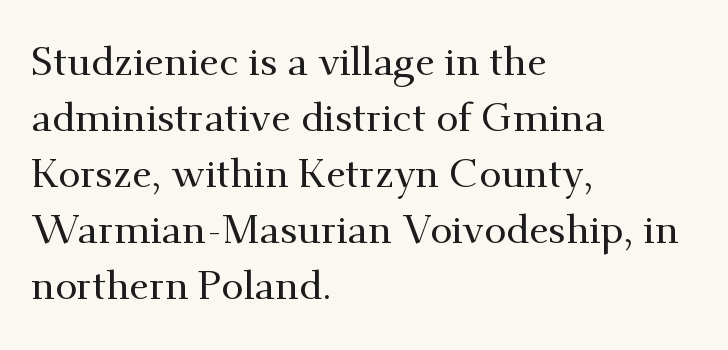
The image shows 40 px serif type, upright; set left-aligned, normal line spacing (1.4x), normal letter spacing, not underlined; medium stroke contrast and a small x-height.
